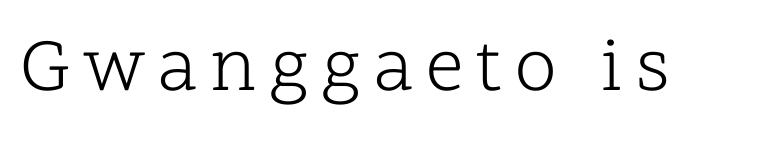
Weight class: somewhere from thin through regular. Proportional: the letters do not fall into vertical columns. Just letters on the line, the space beneath them empty. Unlike italic type, these characters show no tilt at all. Note: serifs present on the glyphs.
